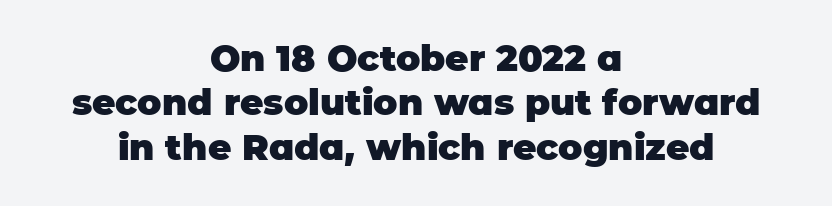
{"serif": "no", "italic": "no", "bold": "yes", "weight": "heavy", "width": "normal", "stroke_contrast": "low", "x_height": "large", "monospaced": "no", "underline": "no", "align": "center", "line_spacing_ratio": 1.23, "letter_spacing": "normal", "letter_spacing_em": 0.0, "glyph_px": 36}
